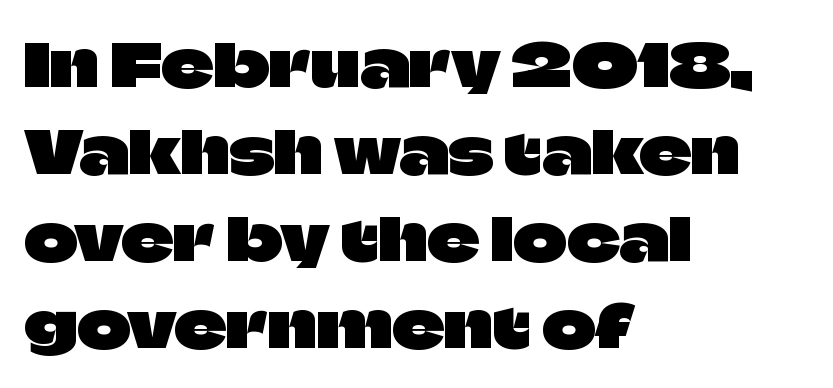
The image shows 58 px sans-serif type, upright; set left-aligned, normal line spacing (1.5x), normal letter spacing, not underlined; low stroke contrast and a large x-height.
